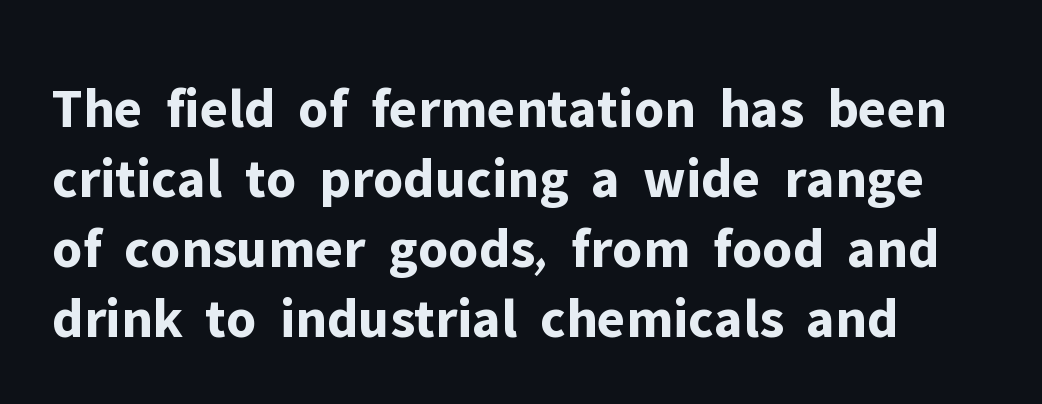
{"serif": "no", "italic": "no", "bold": "yes", "weight": "bold", "width": "normal", "stroke_contrast": "low", "x_height": "medium", "monospaced": "no", "underline": "no", "line_spacing_ratio": 1.23, "letter_spacing": "normal", "letter_spacing_em": 0.0, "glyph_px": 57}
